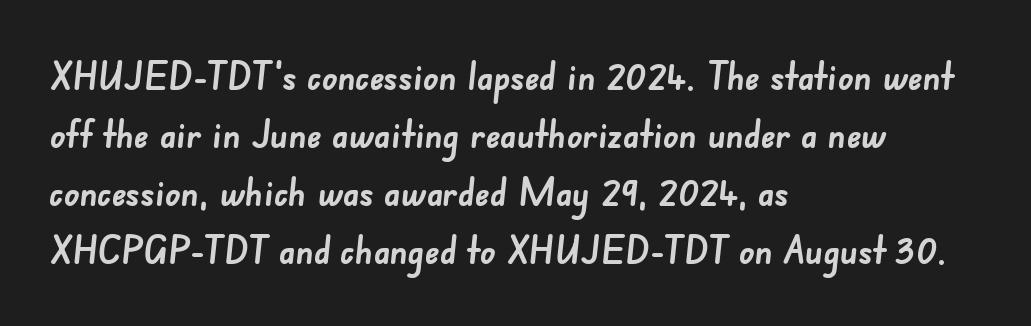
{"serif": "no", "bold": "yes", "weight": "semibold", "width": "normal", "stroke_contrast": "low", "x_height": "small", "monospaced": "no", "underline": "no", "align": "left", "line_spacing": "normal", "line_spacing_ratio": 1.53, "letter_spacing": "normal", "letter_spacing_em": 0.0, "glyph_px": 38}
